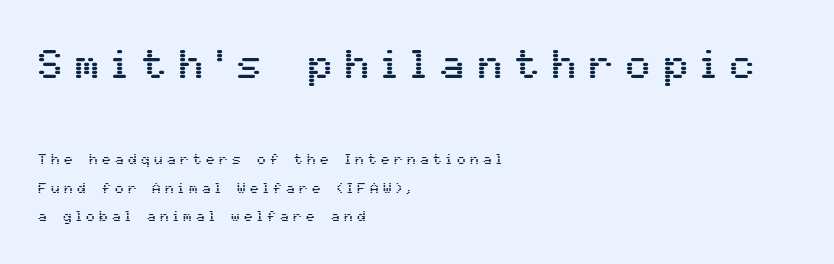
Decoration check: the copy has no underline. A typesetter would label this face a sans. Horizontally, the lines are justified to the leading edge only. Spacing between characters has been opened up far beyond the box default.
